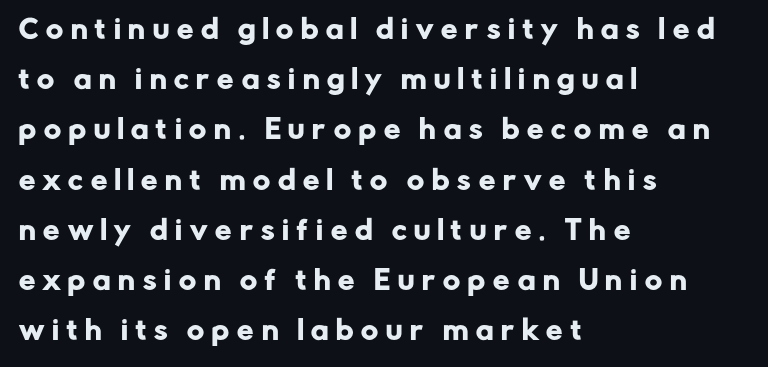
Check the space under the baseline: it is left empty. The rendering anchors every line to the left-hand side. Substantial extra tracking has been applied to these lines. The block of text is sparse from top to bottom, with ample space between rows. In terms of posture, this sample is upright.
